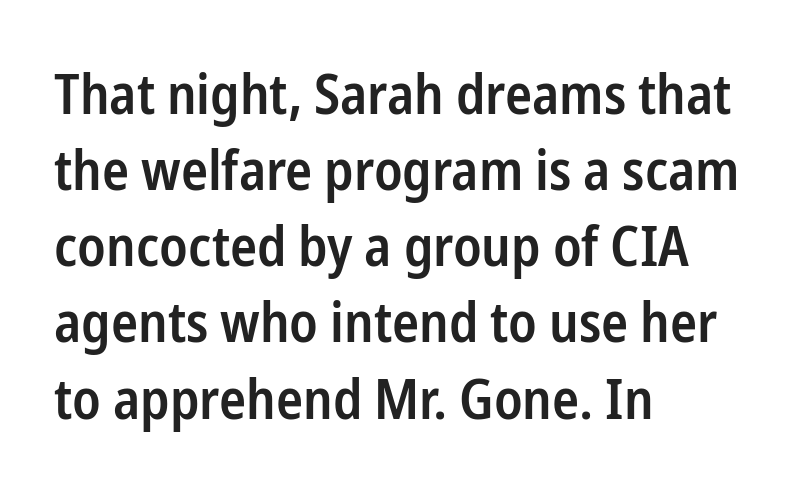
{"serif": "no", "italic": "no", "bold": "semi", "weight": "semibold", "width": "condensed", "stroke_contrast": "low", "x_height": "medium", "monospaced": "no", "underline": "no", "align": "left", "line_spacing": "normal", "line_spacing_ratio": 1.36, "letter_spacing": "normal", "letter_spacing_em": 0.0, "glyph_px": 56}
